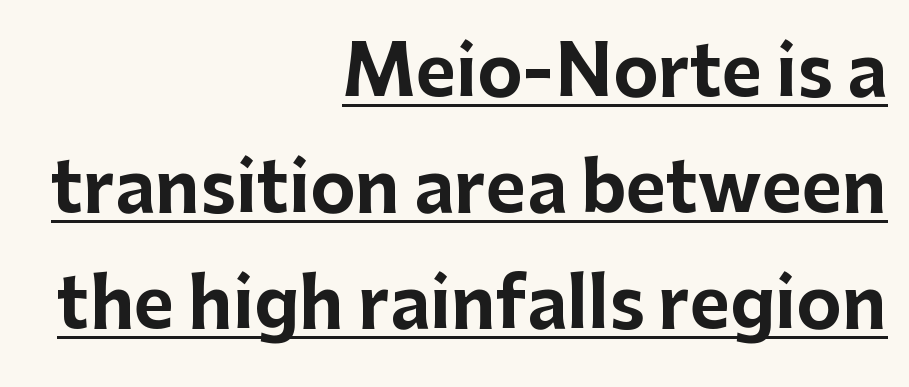
A typesetter would mark this as roman, not italic. Stroke terminals: plain, sans-serif. A typesetter would call this proportional, since set widths differ per character. Heavy-handed strokes throughout: this text is bold. Each new line begins a customary step beneath the previous one. Letter spacing: default.
